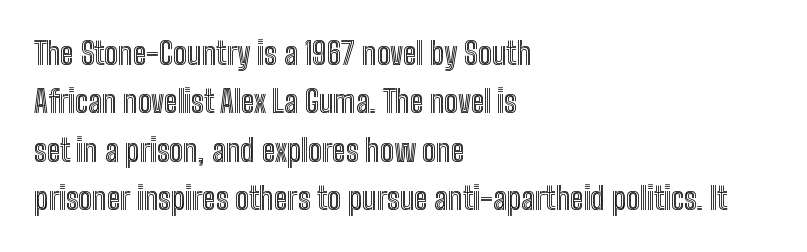
Q: Is the text italic (slanted)? A: No, it is upright.
Q: Is the text underlined? A: No.
Q: How is the paragraph aligned? A: Left-aligned.
Q: Is the spacing between letters normal or unusually wide? A: Normal.
Q: Is the spacing between lines tight, normal or loose? A: Normal.
Q: Width (condensed, normal, or wide)? A: Condensed.
Q: x-height? A: Medium.
Q: Monospaced? A: No.
